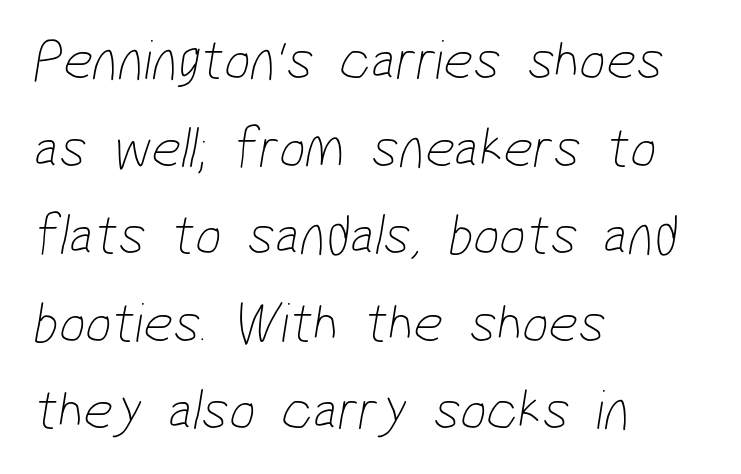
The image shows 58 px thin, condensed sans-serif type; set left-aligned, normal line spacing (1.51x), normal letter spacing, not underlined; low stroke contrast and a medium x-height.
